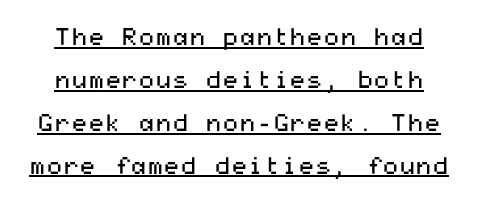
The letters stand straight up with perfectly vertical stems. Nothing unusual about the tracking: characters are spaced as the font intends. Quick note: underline on. Think standard paragraph weight, or any step lighter than that.
